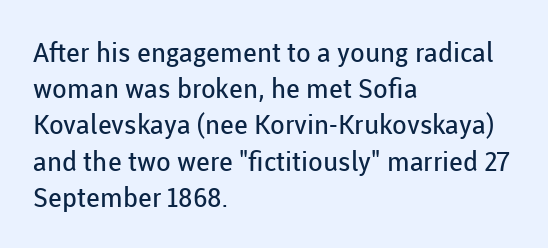
The strokes carry an ordinary text weight at most. Teacher's note: observe the even left margin — that is flush-left alignment. The lines sit at an ordinary, default distance from one another. Does extra space separate the letters? No, they use regular spacing. Posture: vertical. The specimen omits any rule beneath the text block's lines.
